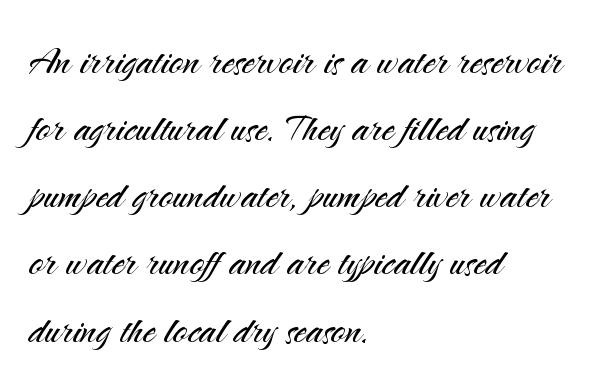
The image shows 49 px light sans-serif type; set left-aligned, normal line spacing (1.37x), normal letter spacing, not underlined; medium stroke contrast and a small x-height.
